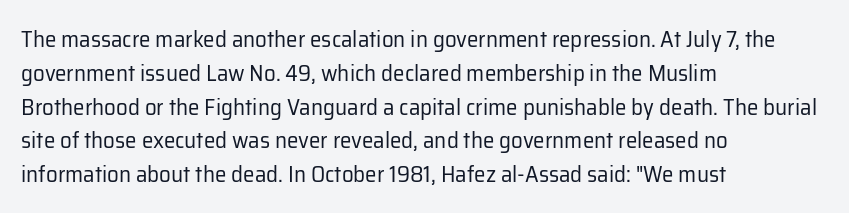
The image shows 23 px text type, upright; set left-aligned, normal line spacing (1.47x), normal letter spacing, not underlined.
